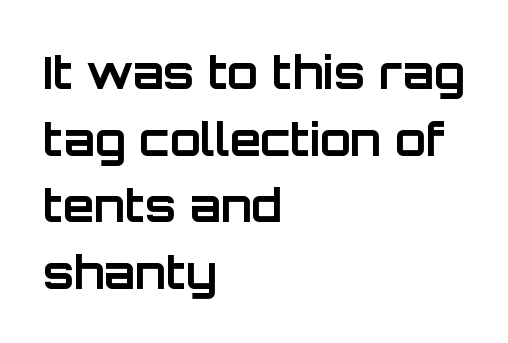
Q: Is the text bold? A: Yes.
Q: Is the text italic (slanted)? A: No, it is upright.
Q: Is the typeface a serif or a sans-serif typeface? A: Sans-serif.
Q: Is the text underlined? A: No.
Q: How is the paragraph aligned? A: Left-aligned.
Q: Is the spacing between letters normal or unusually wide? A: Normal.
Q: Is the spacing between lines tight, normal or loose? A: Normal.
Q: Width (condensed, normal, or wide)? A: Normal.
Q: Stroke contrast? A: Low.
Q: x-height? A: Large.
Q: Monospaced? A: No.
